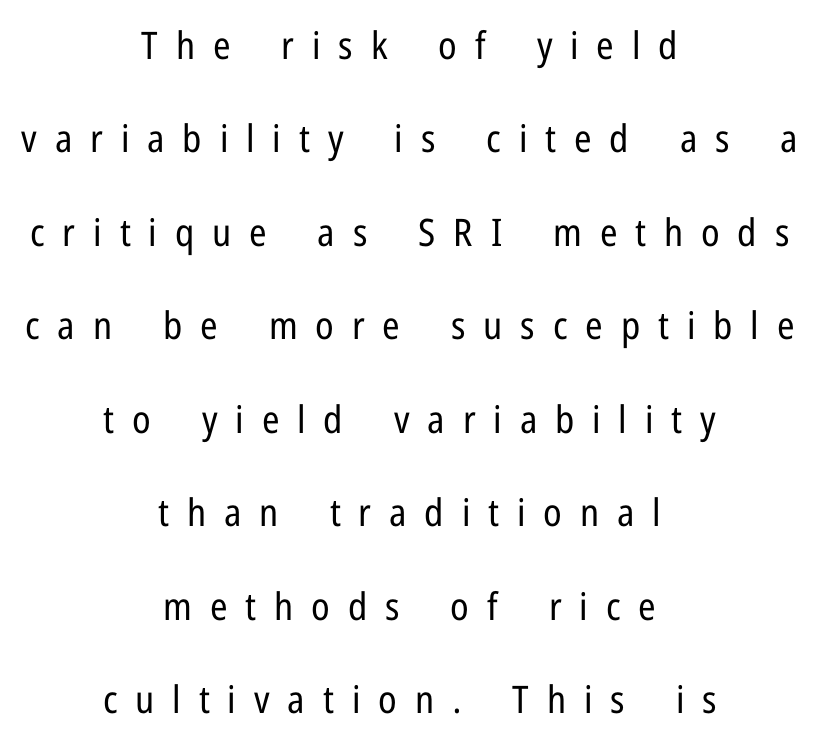
The image shows 38 px regular-weight, condensed sans-serif type, upright; set centered, loose line spacing (2.46x), unusually wide letter spacing (+0.47 em), not underlined; low stroke contrast and a medium x-height.
